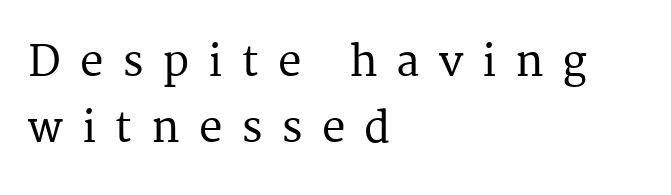
The face used here is proportionally spaced, like ordinary book or web type. If you measured baseline to baseline, you'd find a middling distance. The paragraph shown leans on its left margin. Check under the words: just untouched page. Is this a sans? No — the strokes have serifs.
